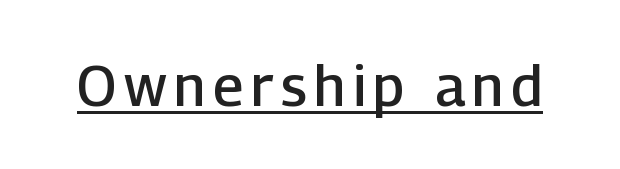
This is underlined copy, the kind a proofreader might mark for attention. These lines are rendered in a variable-pitch font. The text was rendered using a sans face with plain stroke endings. The font is running at a semibold setting, under full bold.
